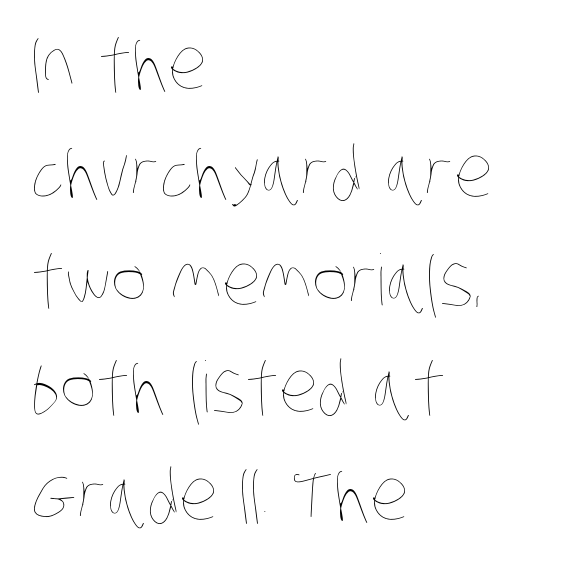
Q: Is the text bold? A: No.
Q: Is the text underlined? A: No.
Q: How is the paragraph aligned? A: Left-aligned.
Q: Is the spacing between letters normal or unusually wide? A: Normal.
Q: Is the spacing between lines tight, normal or loose? A: Normal.
Q: Width (condensed, normal, or wide)? A: Condensed.
Q: Stroke contrast? A: Low.
Q: x-height? A: Large.
Q: Monospaced? A: No.
